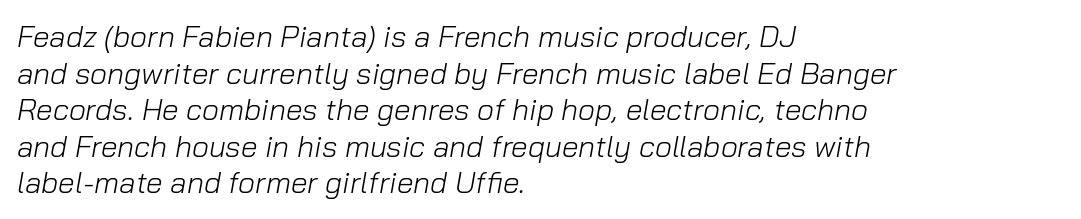
The image shows 30 px light type, italic (leaning right); set left-aligned, line spacing 1.22x, normal letter spacing, not underlined; low stroke contrast and a medium x-height.
